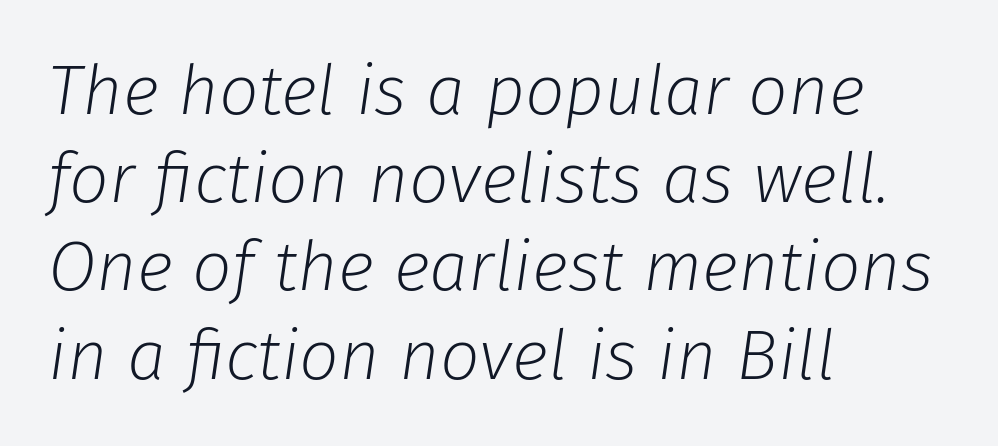
{"italic": "yes", "lean": "right", "slant_degrees": 8, "bold": "no", "weight": "light", "width": "normal", "stroke_contrast": "low", "x_height": "medium", "monospaced": "no", "underline": "no", "align": "left", "line_spacing": "normal", "line_spacing_ratio": 1.26, "letter_spacing": "normal", "letter_spacing_em": 0.0, "glyph_px": 70}
